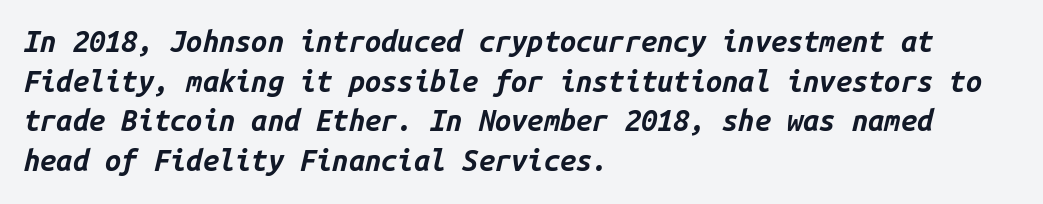
The image shows 29 px bold type, italic (leaning right), monospaced; set left-aligned, normal line spacing (1.37x), normal letter spacing, not underlined; low stroke contrast and a medium x-height.
